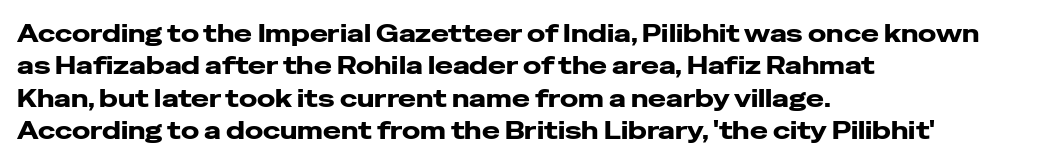
The image shows 24 px bold type, upright; set left-aligned, normal line spacing (1.35x), normal letter spacing, not underlined.
